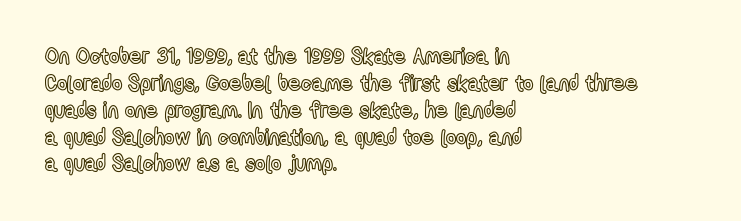
The image shows 22 px text type, upright; set left-aligned, line spacing 1.22x, normal letter spacing, not underlined.
